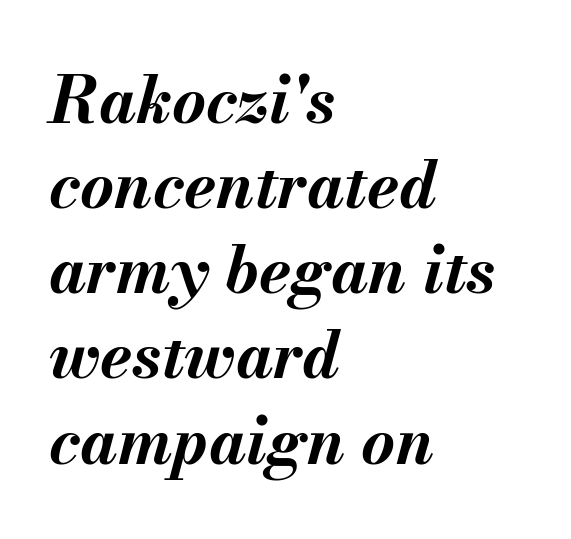
The image shows 65 px bold type, italic (leaning right); set left-aligned, normal line spacing (1.31x), normal letter spacing, not underlined; medium stroke contrast and a small x-height.
